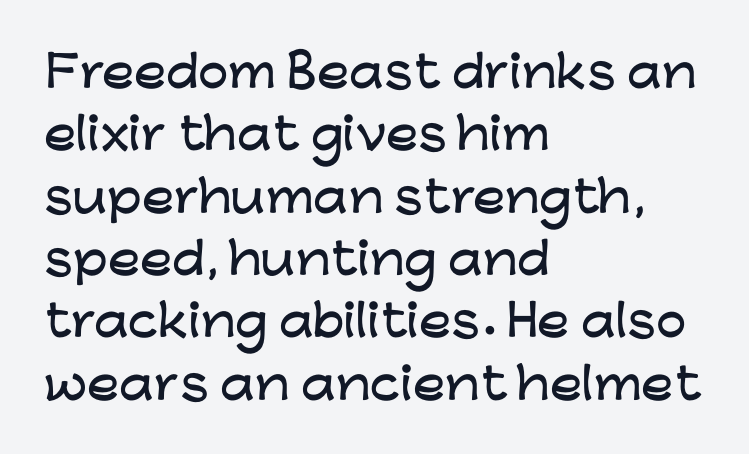
The rendering anchors every line to the left-hand side. A roman cut, with each character standing at attention. The designer went with a sans here, leaving each stem footless. Short note: letters normally spaced.
